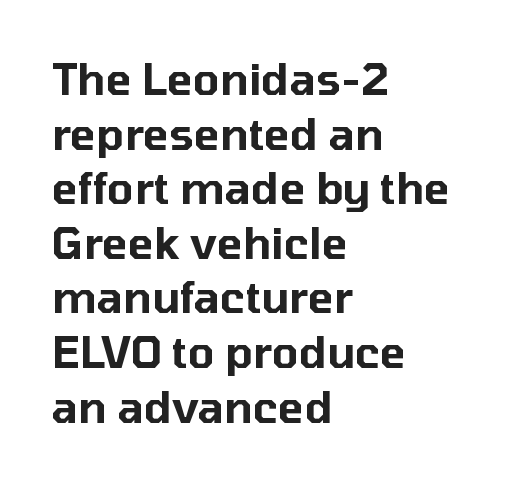
{"serif": "no", "italic": "no", "width": "normal", "stroke_contrast": "low", "x_height": "medium", "monospaced": "no", "underline": "no", "align": "left", "line_spacing": "normal", "line_spacing_ratio": 1.27, "letter_spacing": "normal", "letter_spacing_em": 0.0, "glyph_px": 43}
